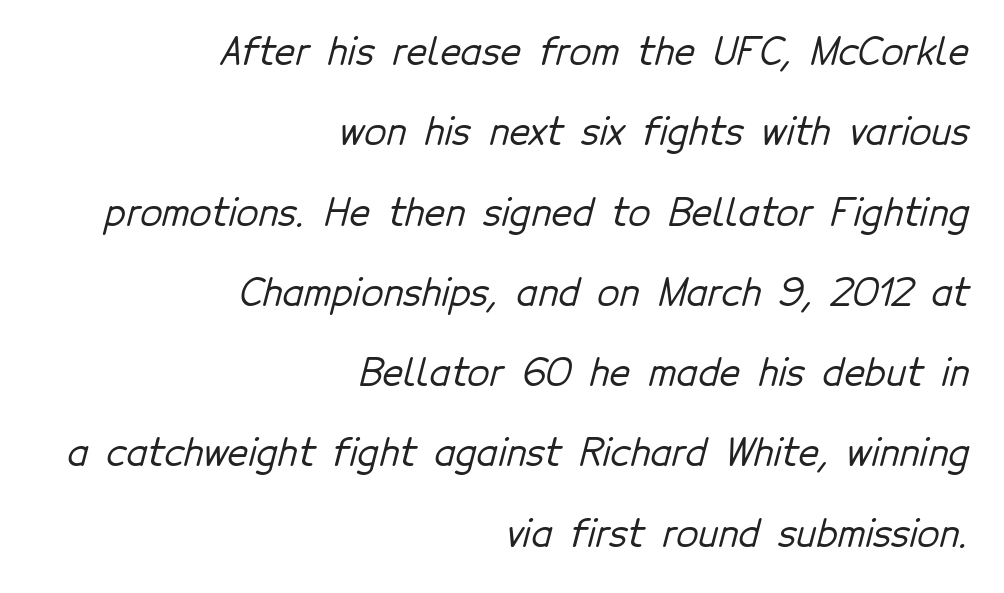
Q: Is the typeface a serif or a sans-serif typeface? A: Sans-serif.
Q: Is the text underlined? A: No.
Q: How is the paragraph aligned? A: Right-aligned.
Q: Is the spacing between letters normal or unusually wide? A: Normal.
Q: Is the spacing between lines tight, normal or loose? A: Loose.
Q: Width (condensed, normal, or wide)? A: Normal.
Q: Stroke contrast? A: Low.
Q: x-height? A: Medium.
Q: Monospaced? A: No.
